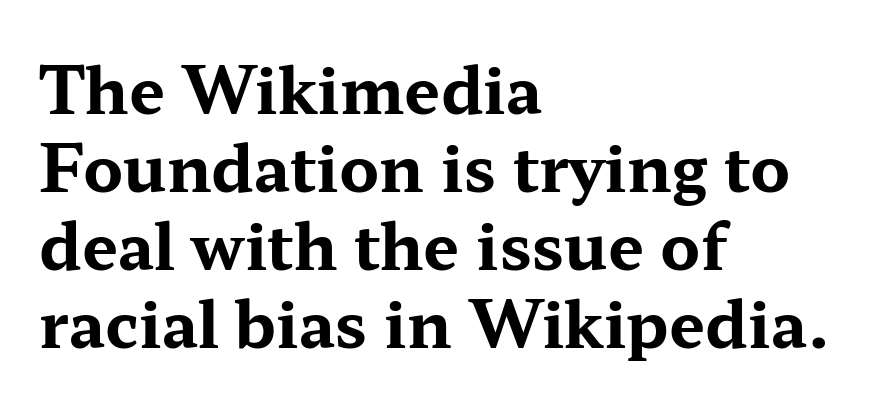
Q: Is the text bold? A: Yes.
Q: Is the text italic (slanted)? A: No, it is upright.
Q: Is the typeface a serif or a sans-serif typeface? A: Serif.
Q: Is the text underlined? A: No.
Q: How is the paragraph aligned? A: Left-aligned.
Q: Is the spacing between letters normal or unusually wide? A: Normal.
Q: Width (condensed, normal, or wide)? A: Wide.
Q: Stroke contrast? A: Medium.
Q: x-height? A: Medium.
Q: Monospaced? A: No.
